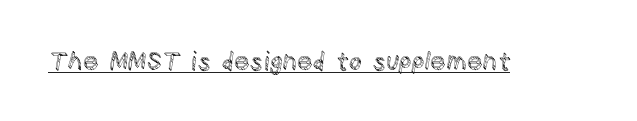
The image shows 25 px text type; set normal letter spacing, underlined.
